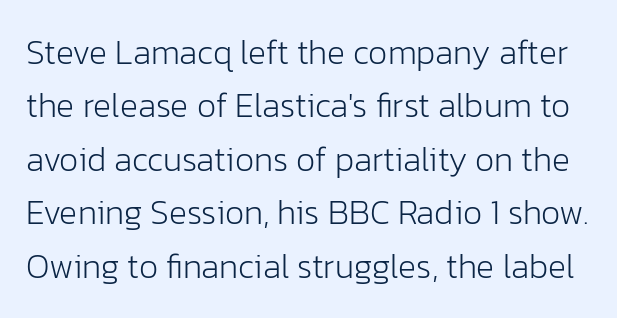
The image shows 34 px light sans-serif type, upright; set normal line spacing (1.57x), normal letter spacing, not underlined; low stroke contrast and a medium x-height.
